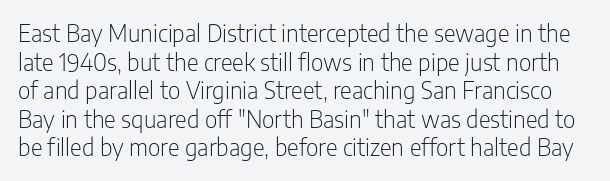
The image shows 23 px text type, upright; set line spacing 1.24x, normal letter spacing, not underlined.
